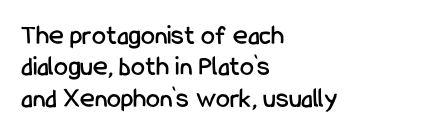
Q: Is the text italic (slanted)? A: No, it is upright.
Q: Is the typeface a serif or a sans-serif typeface? A: Sans-serif.
Q: Is the text underlined? A: No.
Q: How is the paragraph aligned? A: Left-aligned.
Q: Is the spacing between letters normal or unusually wide? A: Normal.
Q: Is the spacing between lines tight, normal or loose? A: Tight.
Q: Width (condensed, normal, or wide)? A: Condensed.
Q: Stroke contrast? A: Low.
Q: x-height? A: Medium.
Q: Monospaced? A: No.
